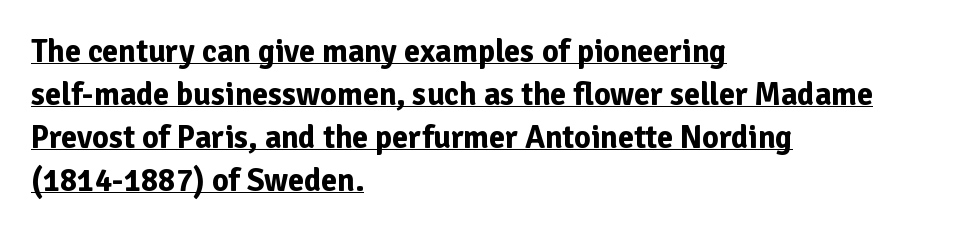
{"serif": "no", "italic": "no", "bold": "yes", "weight": "bold", "width": "normal", "stroke_contrast": "low", "x_height": "medium", "monospaced": "no", "underline": "yes", "align": "left", "line_spacing": "normal", "line_spacing_ratio": 1.34, "letter_spacing": "normal", "letter_spacing_em": 0.0, "glyph_px": 32}
